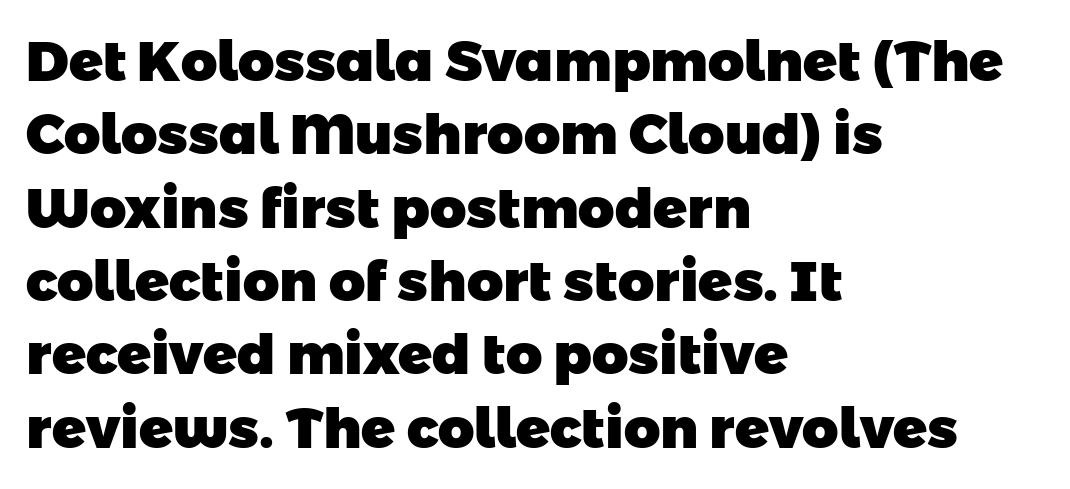
{"serif": "no", "bold": "yes", "weight": "heavy", "width": "normal", "stroke_contrast": "low", "x_height": "medium", "monospaced": "no", "underline": "no", "align": "left", "line_spacing": "normal", "line_spacing_ratio": 1.31, "letter_spacing": "normal", "letter_spacing_em": 0.0, "glyph_px": 56}
